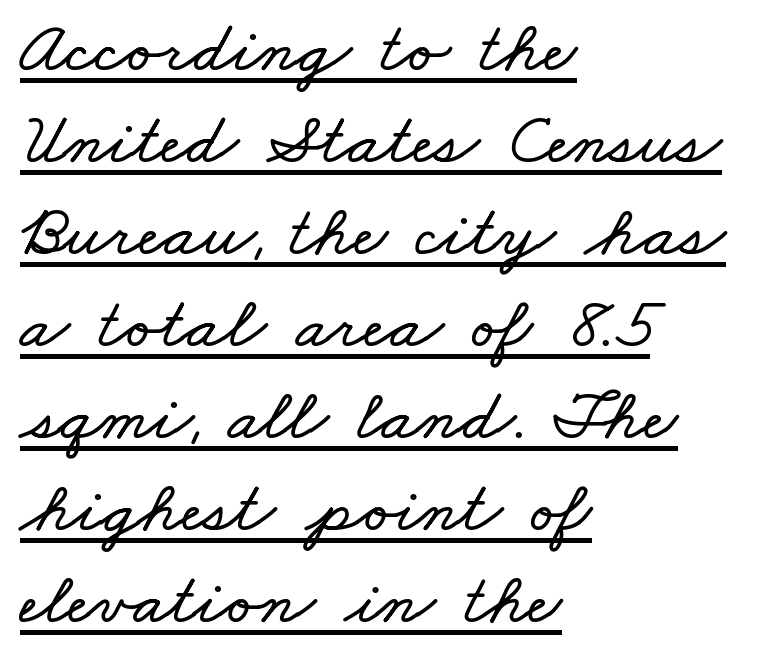
Q: Is the text underlined? A: Yes.
Q: How is the paragraph aligned? A: Left-aligned.
Q: Is the spacing between letters normal or unusually wide? A: Normal.
Q: Is the spacing between lines tight, normal or loose? A: Normal.
Q: Width (condensed, normal, or wide)? A: Wide.
Q: Stroke contrast? A: Low.
Q: x-height? A: Small.
Q: Monospaced? A: No.
